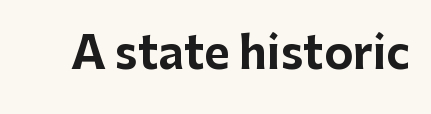
The tracking reads as untouched default to a designer's eye. Only glyphs here, with clear space below each row. The font's upright variant was chosen for this text. Compared with an ordinary text face, these strokes are far heavier — a full bold.
